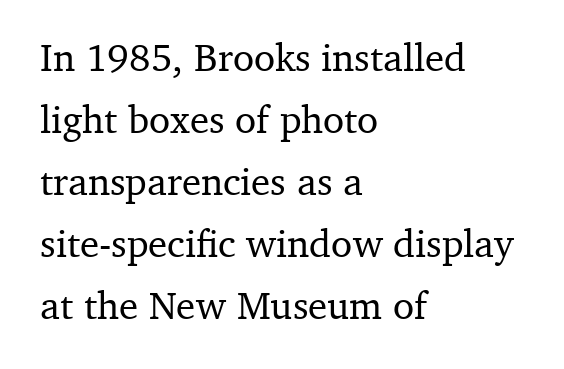
The letters sit at their default tracking, neither squeezed nor spread. The rendering anchors every line to the left-hand side. When letters stand straight like this, we call the style roman or upright. Reading down the column, the eye jumps a familiar distance to each next line. Varying glyph widths throughout — classic text-font behaviour. Check the space under the baseline: it is left empty.
